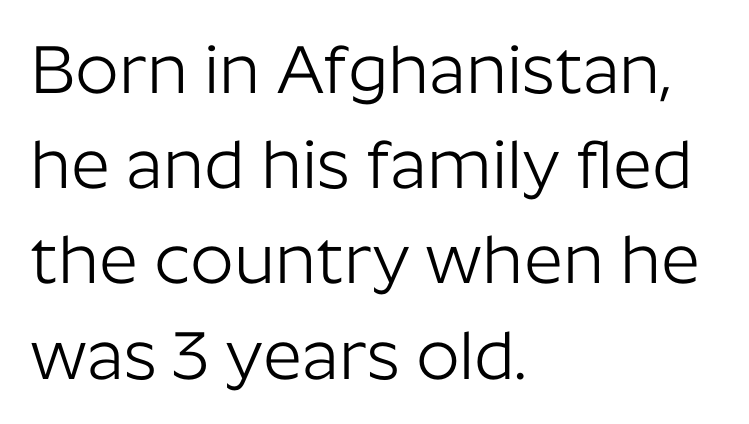
{"serif": "no", "italic": "no", "bold": "no", "weight": "light", "width": "normal", "stroke_contrast": "low", "x_height": "medium", "monospaced": "no", "underline": "no", "align": "left", "line_spacing": "normal", "line_spacing_ratio": 1.4, "letter_spacing": "normal", "letter_spacing_em": 0.0, "glyph_px": 68}
